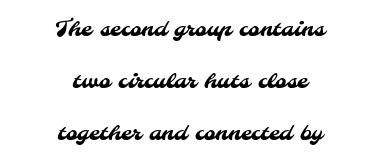
Q: Is the text underlined? A: No.
Q: How is the paragraph aligned? A: Centered.
Q: Is the spacing between letters normal or unusually wide? A: Normal.
Q: Is the spacing between lines tight, normal or loose? A: Loose.
